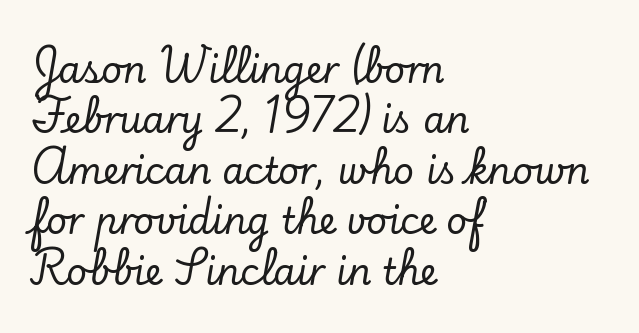
These lines are composed in type with serifs. Nobody drew a line under any word here. Is this a fixed-width face? No — the glyphs have proportional, varying widths.
